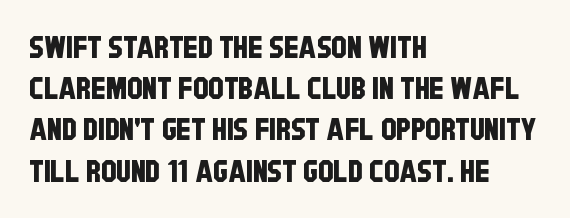
Note: no serifs on the glyphs. Whoever set this chose a conventional vertical rhythm. The space directly below the letters is spotless. This rendering leaves character spacing at its baseline value. One-word summary of the alignment: left.
